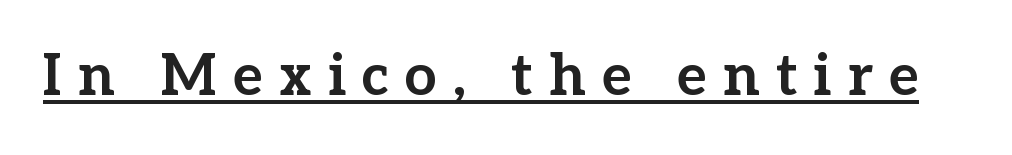
{"serif": "yes", "italic": "no", "bold": "yes", "weight": "bold", "width": "normal", "stroke_contrast": "low", "x_height": "medium", "monospaced": "no", "underline": "yes", "letter_spacing": "wide", "letter_spacing_em": 0.28, "glyph_px": 57}
